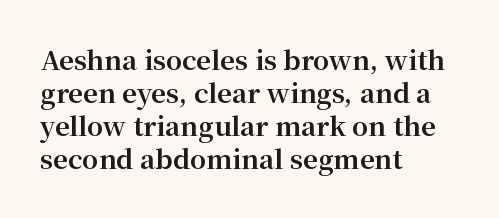
The leading is moderate, giving the passage an even texture. A dark, heavy texture on the line: the type is bold. Descenders hang freely into open space. Letter spacing: default. Notice how the passage keeps a crisp vertical edge on the left only. This is roman type, the default non-slanted kind.
